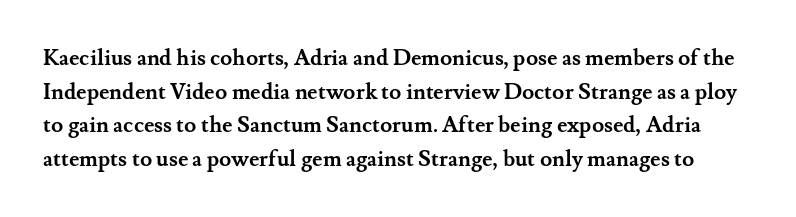
{"italic": "no", "bold": "yes", "underline": "no", "line_spacing": "normal", "line_spacing_ratio": 1.53, "letter_spacing": "normal", "letter_spacing_em": 0.0, "glyph_px": 22}
